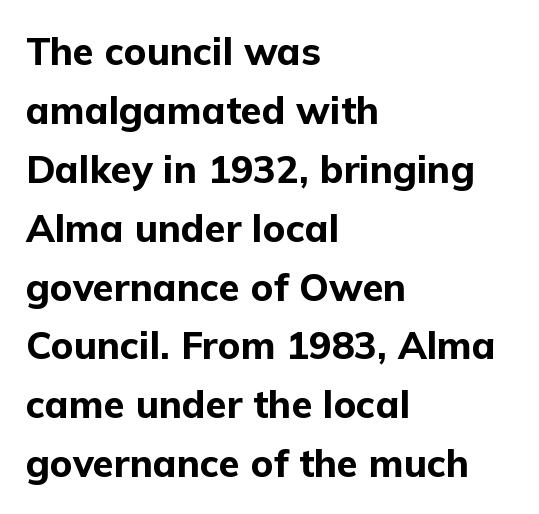
Strong, thick strokes mark this as bold type. Summary of vertical rhythm: regular, with standard interline spacing. Tall strokes in this sample are plumb rather than angled. Serif or sans? Sans — the stroke terminals are bare. Left-aligned paragraph, ragged on the right. The rendering uses natural spacing where letterforms have individual widths.
